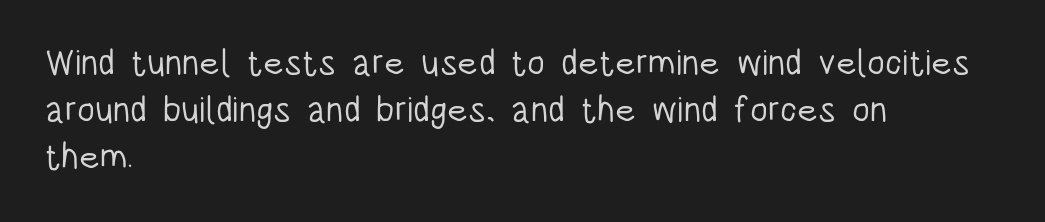
Q: Is the text bold? A: No.
Q: Is the text italic (slanted)? A: No, it is upright.
Q: Is the typeface a serif or a sans-serif typeface? A: Sans-serif.
Q: Is the text underlined? A: No.
Q: How is the paragraph aligned? A: Left-aligned.
Q: Is the spacing between letters normal or unusually wide? A: Normal.
Q: Is the spacing between lines tight, normal or loose? A: Normal.
Q: Width (condensed, normal, or wide)? A: Condensed.
Q: Stroke contrast? A: Low.
Q: x-height? A: Large.
Q: Monospaced? A: No.
